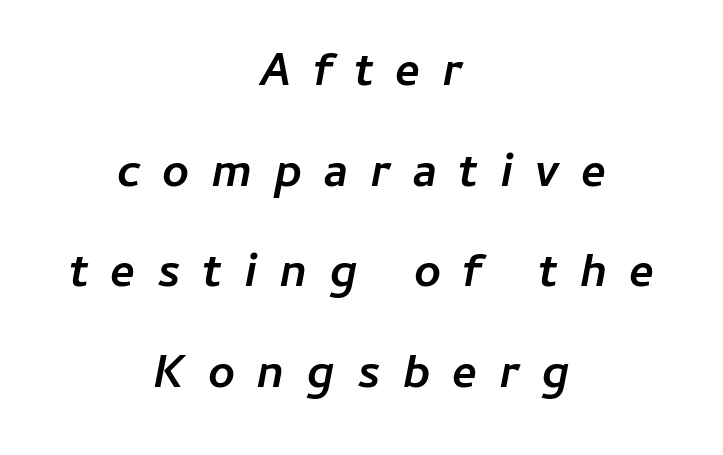
This sample uses an oblique cut, with every glyph tilted off the vertical. The leading is generous, giving the passage an open texture. The rendering inserts visible extra space after every character. Each letter keeps its own natural width here, so spacing adapts to shape. Notice how the passage keeps no hard edge, just a central spine.
